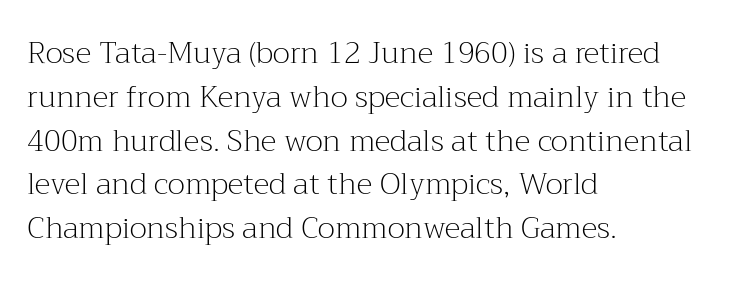
Q: Is the text bold? A: No.
Q: Is the text italic (slanted)? A: No, it is upright.
Q: Is the typeface a serif or a sans-serif typeface? A: Serif.
Q: Is the text underlined? A: No.
Q: How is the paragraph aligned? A: Left-aligned.
Q: Is the spacing between letters normal or unusually wide? A: Normal.
Q: Is the spacing between lines tight, normal or loose? A: Normal.
Q: Width (condensed, normal, or wide)? A: Normal.
Q: Stroke contrast? A: Medium.
Q: x-height? A: Medium.
Q: Monospaced? A: No.
